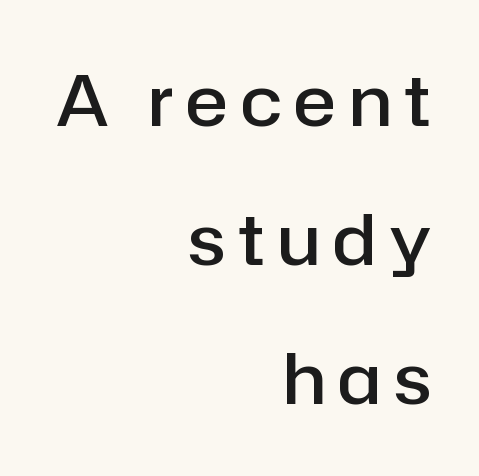
Horizontal bands of white between lines are thick stripes. Set as a demibold, roughly 600 on the weight scale. Classification — sans serif. Has an underline been added? It has not.
